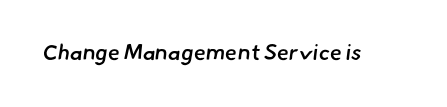
Q: Is the text bold? A: Semi-bold.
Q: Is the text underlined? A: No.
Q: Is the spacing between letters normal or unusually wide? A: Normal.
